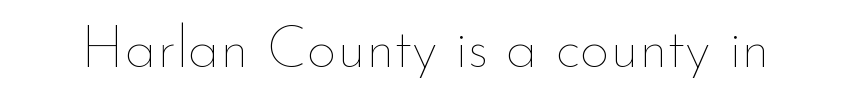
The image shows 59 px thin type, upright; set normal letter spacing, not underlined; low stroke contrast and a small x-height.
